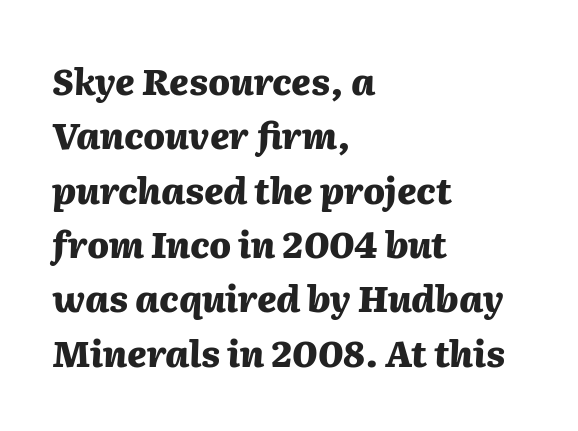
The image shows 36 px heavy type, italic (leaning right); set left-aligned, normal line spacing (1.51x), normal letter spacing, not underlined; medium stroke contrast and a medium x-height.
